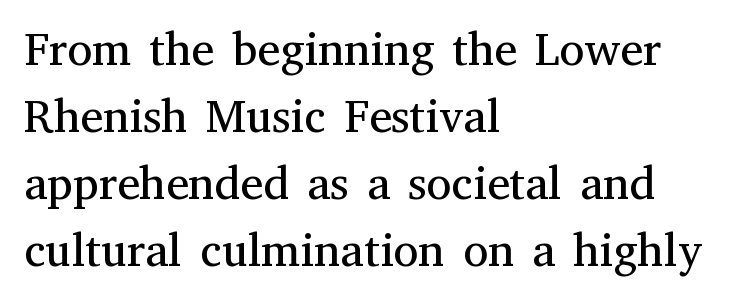
Default kerning and tracking; the words read as compact shapes. Lines of text with bare space underneath. Here the designer chose a conventional face with non-uniform glyph widths. The lines are quadded left.
